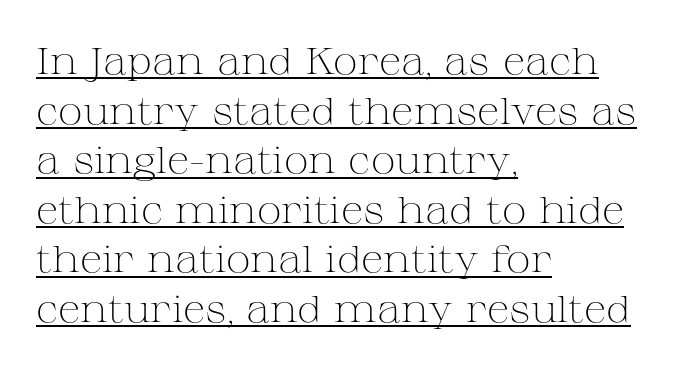
The image shows 37 px light, wide serif type, upright; set left-aligned, normal line spacing (1.34x), normal letter spacing, underlined; medium stroke contrast and a medium x-height.
